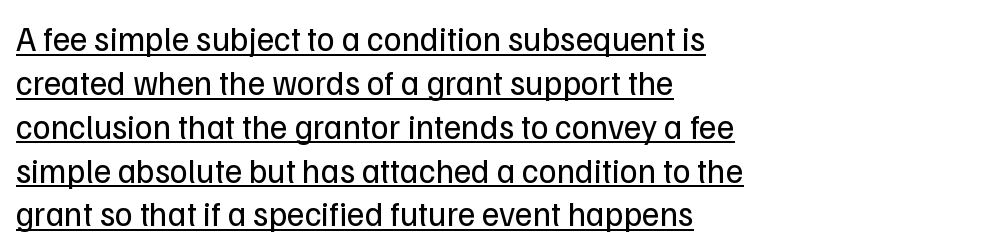
You could not count columns in this text — the font is proportionally spaced. How are the letters spaced? Ordinarily, with no added tracking. This is the regular roman posture of the typeface. Each new line begins a customary step beneath the previous one.
